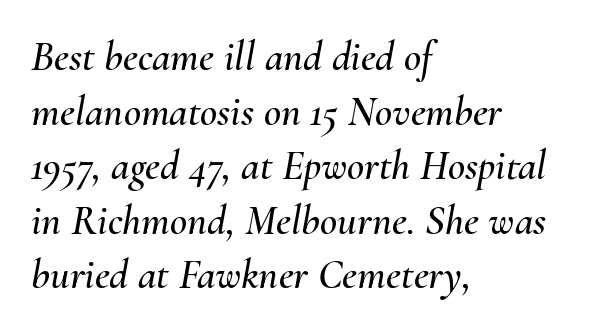
{"italic": "yes", "lean": "right", "slant_degrees": 10, "width": "normal", "stroke_contrast": "medium", "x_height": "small", "monospaced": "no", "underline": "no", "align": "left", "line_spacing": "normal", "line_spacing_ratio": 1.3, "letter_spacing": "normal", "letter_spacing_em": 0.0, "glyph_px": 42}
